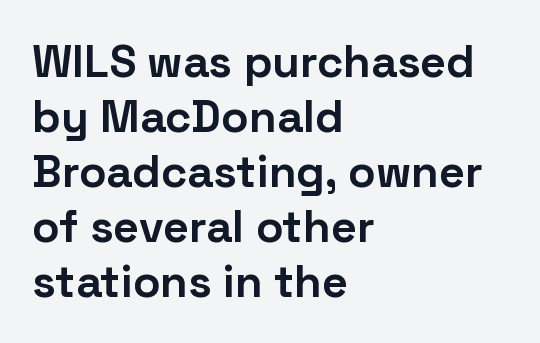
{"serif": "no", "italic": "no", "bold": "yes", "weight": "bold", "width": "normal", "stroke_contrast": "low", "x_height": "medium", "monospaced": "no", "underline": "no", "align": "left", "line_spacing_ratio": 1.22, "letter_spacing": "normal", "letter_spacing_em": 0.0, "glyph_px": 45}
